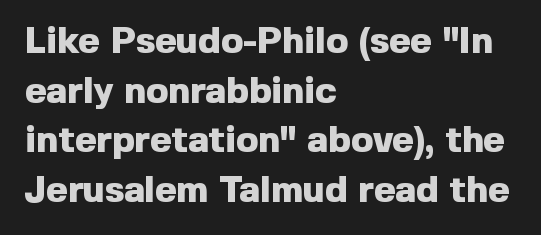
The image shows 37 px heavy sans-serif type, upright; set left-aligned, normal line spacing (1.34x), normal letter spacing, not underlined; a medium x-height.
